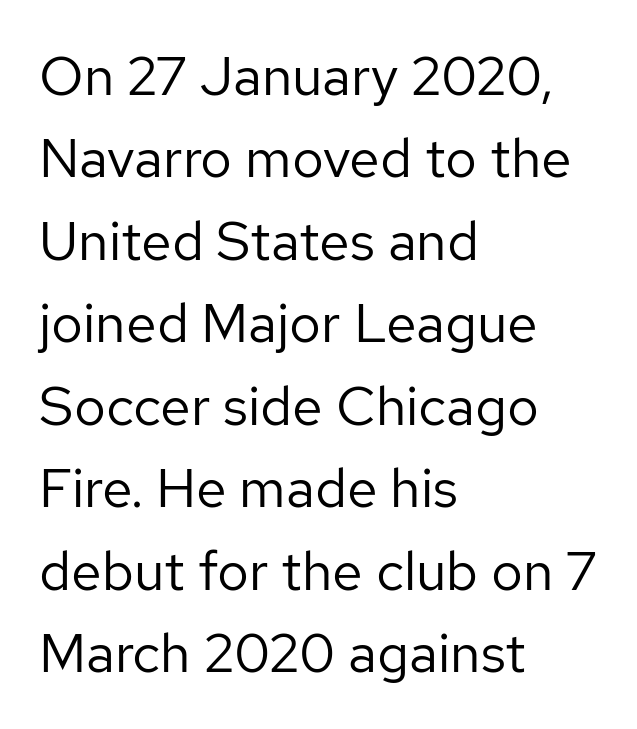
Vertical strokes here are truly vertical. Is this a sans? Yes — the strokes have no serifs. These lines are rendered in a variable-pitch font. Honestly, the row spacing looks completely unremarkable.
